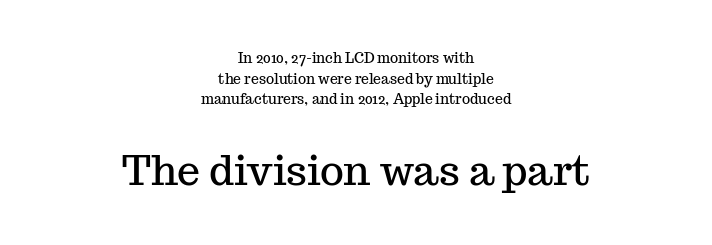
{"serif": "yes", "italic": "no", "width": "normal", "stroke_contrast": "medium", "x_height": "medium", "monospaced": "no", "underline": "no", "align": "center", "line_spacing": "normal", "line_spacing_ratio": 1.47, "letter_spacing": "normal", "letter_spacing_em": 0.0, "larger_block": "second", "size_ratio": 2.93, "glyph_px": 41}
